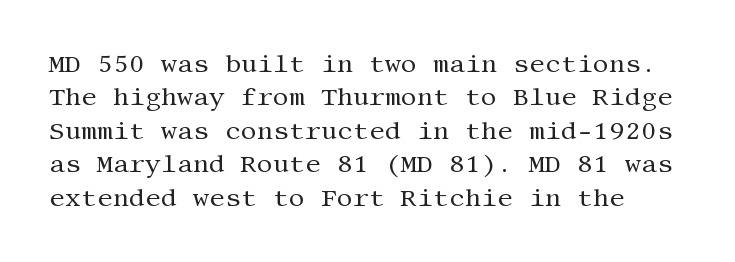
{"italic": "no", "bold": "no", "underline": "no", "line_spacing": "normal", "line_spacing_ratio": 1.34, "letter_spacing": "normal", "letter_spacing_em": 0.0, "glyph_px": 25}
